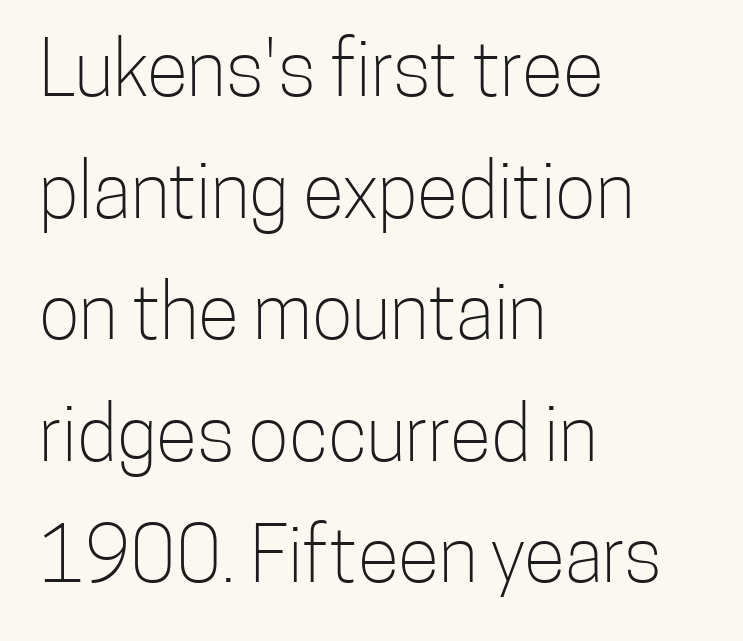
Q: Is the text bold? A: No.
Q: Is the text italic (slanted)? A: No, it is upright.
Q: Is the typeface a serif or a sans-serif typeface? A: Sans-serif.
Q: Is the text underlined? A: No.
Q: How is the paragraph aligned? A: Left-aligned.
Q: Is the spacing between letters normal or unusually wide? A: Normal.
Q: Is the spacing between lines tight, normal or loose? A: Normal.
Q: Width (condensed, normal, or wide)? A: Condensed.
Q: Stroke contrast? A: Low.
Q: x-height? A: Medium.
Q: Monospaced? A: No.
